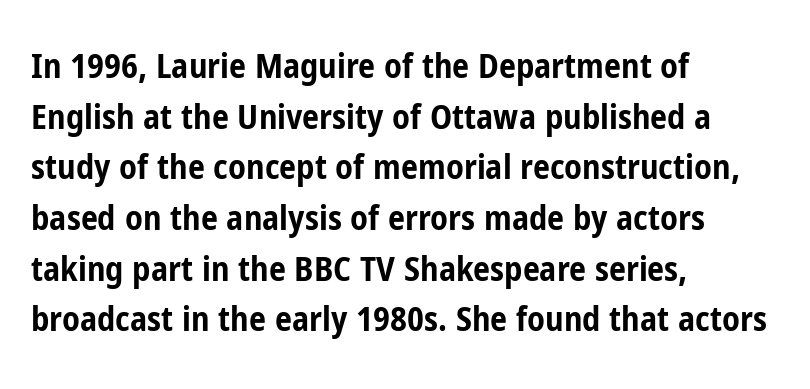
The font is running at its bold setting. This sample uses plain, unmodified letter spacing. The typeface chosen for these lines omits serifs. Ascenders rise straight up at ninety degrees.
